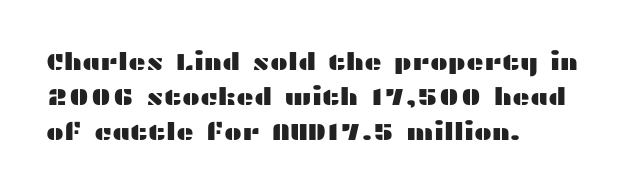
This sample keeps an unexceptional amount of space between lines. These lines keep a tight, regular rhythm from letter to letter. Every stem runs plumb, perpendicular to the baseline. Reading down the block, your eye returns to a fixed left position each line. The string is rendered with underlining switched off.
